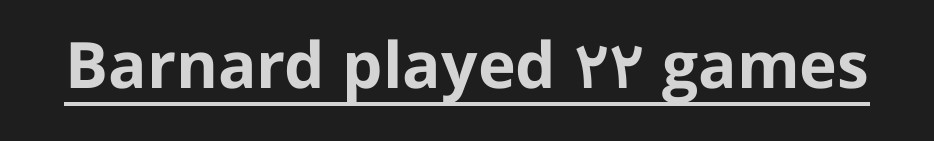
Look at the tracking — it's just the regular setting, nothing added. Underlining? Definitely there. Observe the absence of serifs on each vertical stroke in this sample. Vertical strokes here are truly vertical.
